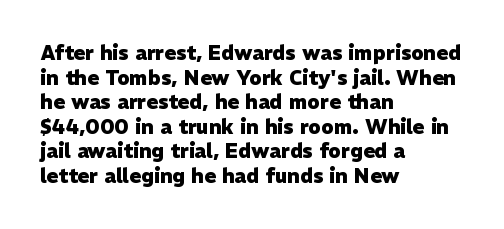
The foot of each line stays bare and open. The letters are bold, with thick, heavy strokes. The letters stand straight up with perfectly vertical stems. Compared with typical body copy, the letter spacing here is the same. These lines stack with their left ends in a neat column.
